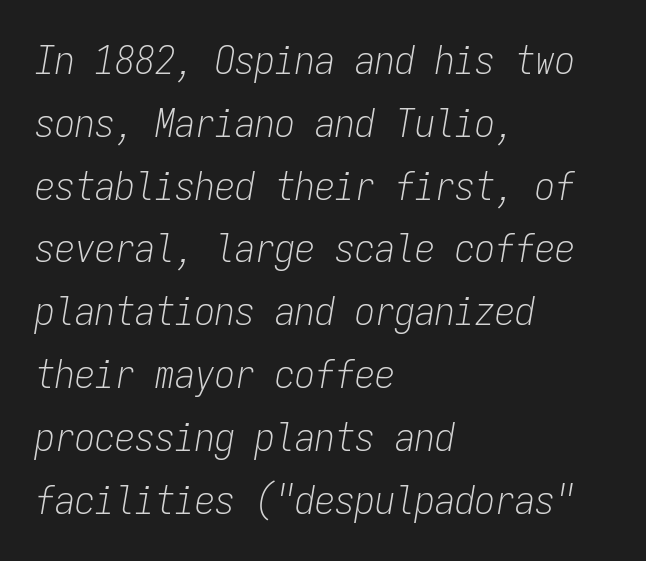
Q: Is the text bold? A: No.
Q: Is the text italic (slanted)? A: Yes, it leans right by about 9 degrees.
Q: Is the text underlined? A: No.
Q: How is the paragraph aligned? A: Left-aligned.
Q: Is the spacing between letters normal or unusually wide? A: Normal.
Q: Is the spacing between lines tight, normal or loose? A: Normal.
Q: Width (condensed, normal, or wide)? A: Condensed.
Q: Stroke contrast? A: Low.
Q: x-height? A: Medium.
Q: Monospaced? A: Yes.
